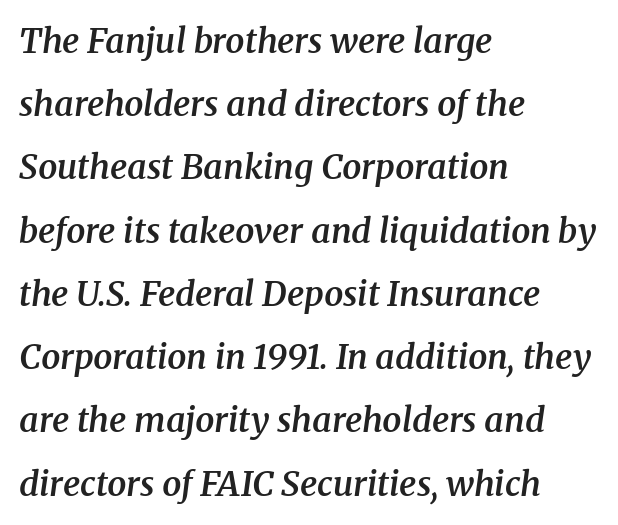
The image shows 34 px semibold serif type, italic (leaning right); set left-aligned, line spacing 1.86x, normal letter spacing, not underlined; medium stroke contrast and a medium x-height.
